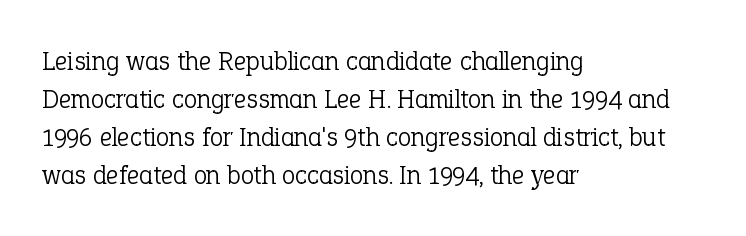
Q: Is the text bold? A: No.
Q: Is the text italic (slanted)? A: No, it is upright.
Q: Is the text underlined? A: No.
Q: How is the paragraph aligned? A: Left-aligned.
Q: Is the spacing between letters normal or unusually wide? A: Normal.
Q: Is the spacing between lines tight, normal or loose? A: Normal.
